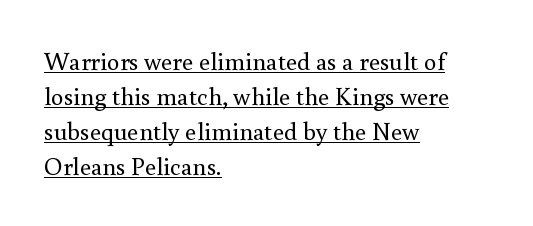
Q: Is the text bold? A: No.
Q: Is the text italic (slanted)? A: No, it is upright.
Q: Is the text underlined? A: Yes.
Q: How is the paragraph aligned? A: Left-aligned.
Q: Is the spacing between letters normal or unusually wide? A: Normal.
Q: Is the spacing between lines tight, normal or loose? A: Normal.
